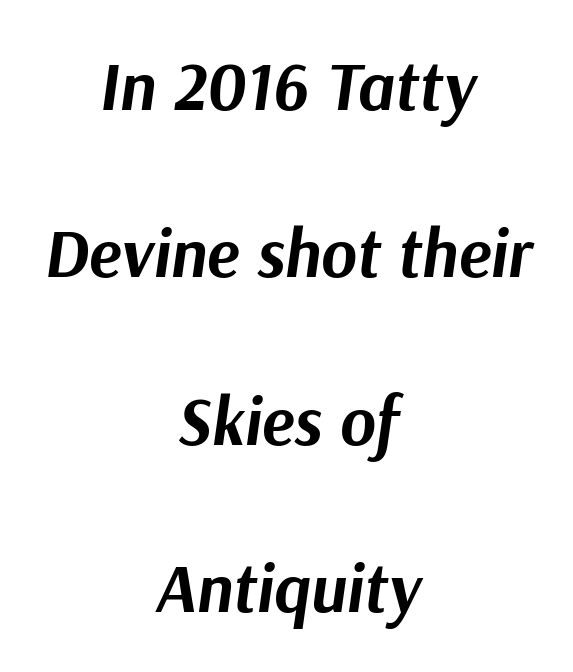
Q: Is the text bold? A: Yes.
Q: Is the text italic (slanted)? A: Yes, it leans right by about 9 degrees.
Q: Is the text underlined? A: No.
Q: How is the paragraph aligned? A: Centered.
Q: Is the spacing between letters normal or unusually wide? A: Normal.
Q: Is the spacing between lines tight, normal or loose? A: Loose.
Q: Width (condensed, normal, or wide)? A: Normal.
Q: Stroke contrast? A: Medium.
Q: x-height? A: Medium.
Q: Monospaced? A: No.
